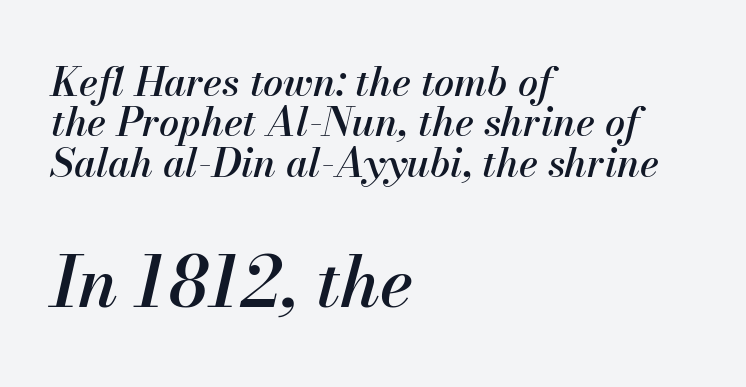
The image shows 70 px text type, italic (leaning right); set left-aligned, tight line spacing (1.01x), normal letter spacing, not underlined; the second (bottom) block is 1.75x larger; medium stroke contrast and a small x-height.
